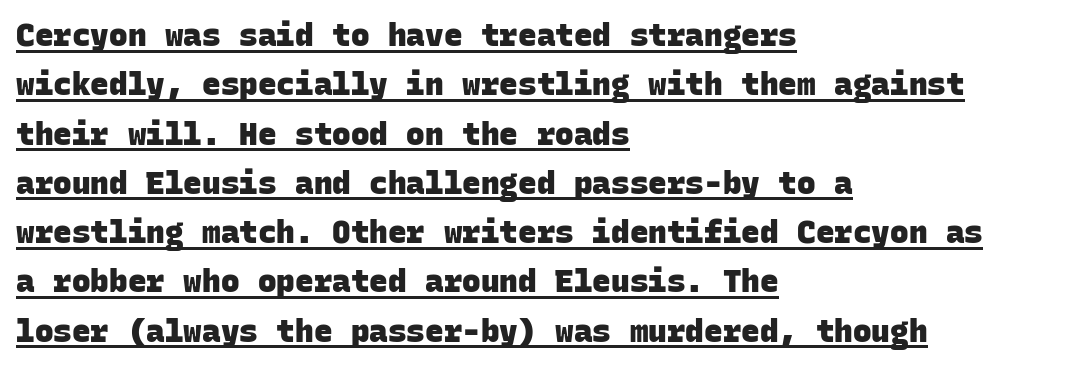
The image shows 31 px heavy sans-serif type, monospaced; set left-aligned, normal line spacing (1.59x), normal letter spacing, underlined; low stroke contrast and a large x-height.
